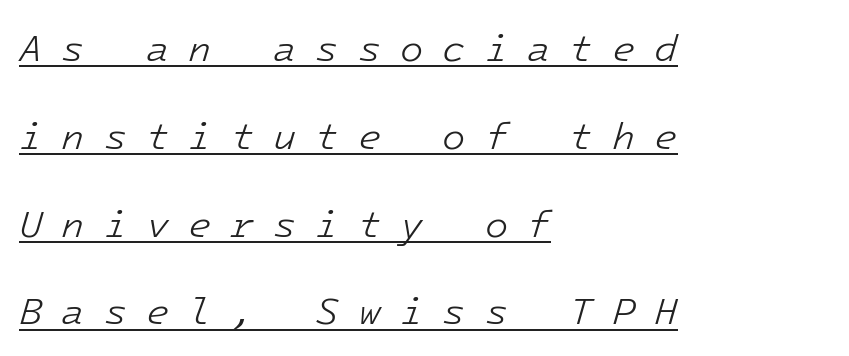
Q: Is the text bold? A: No.
Q: Is the text italic (slanted)? A: Yes, it leans right by about 16 degrees.
Q: Is the text underlined? A: Yes.
Q: How is the paragraph aligned? A: Left-aligned.
Q: Is the spacing between letters normal or unusually wide? A: Unusually wide.
Q: Is the spacing between lines tight, normal or loose? A: Loose.
Q: Width (condensed, normal, or wide)? A: Normal.
Q: Stroke contrast? A: Low.
Q: x-height? A: Medium.
